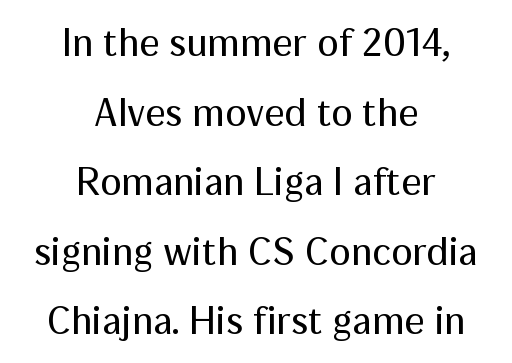
Q: Is the text bold? A: No.
Q: Is the text italic (slanted)? A: No, it is upright.
Q: Is the typeface a serif or a sans-serif typeface? A: Sans-serif.
Q: Is the text underlined? A: No.
Q: How is the paragraph aligned? A: Centered.
Q: Is the spacing between letters normal or unusually wide? A: Normal.
Q: Width (condensed, normal, or wide)? A: Normal.
Q: Stroke contrast? A: Medium.
Q: x-height? A: Medium.
Q: Monospaced? A: No.
